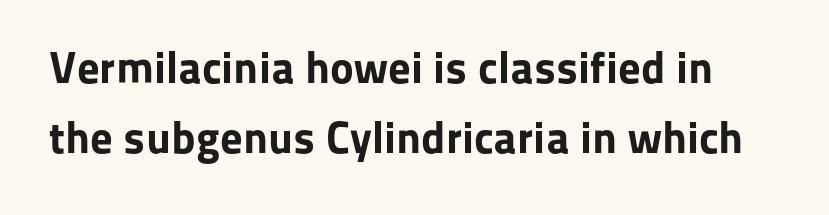
Whoever set this chose a conventional vertical rhythm. Plenty of ink on the page — the face is bold. Tracking value appears to be zero — textbook default spacing. No word sits above an underline.
